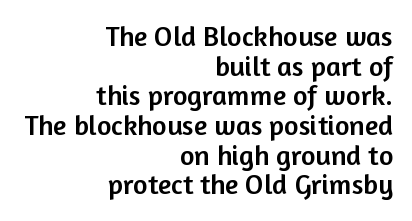
The paragraph shown leans on its right margin. The lines are packed closely together with very little leading. Nobody drew a line under any word here. The lettering stays uniformly vertical, giving the passage a roman look.
